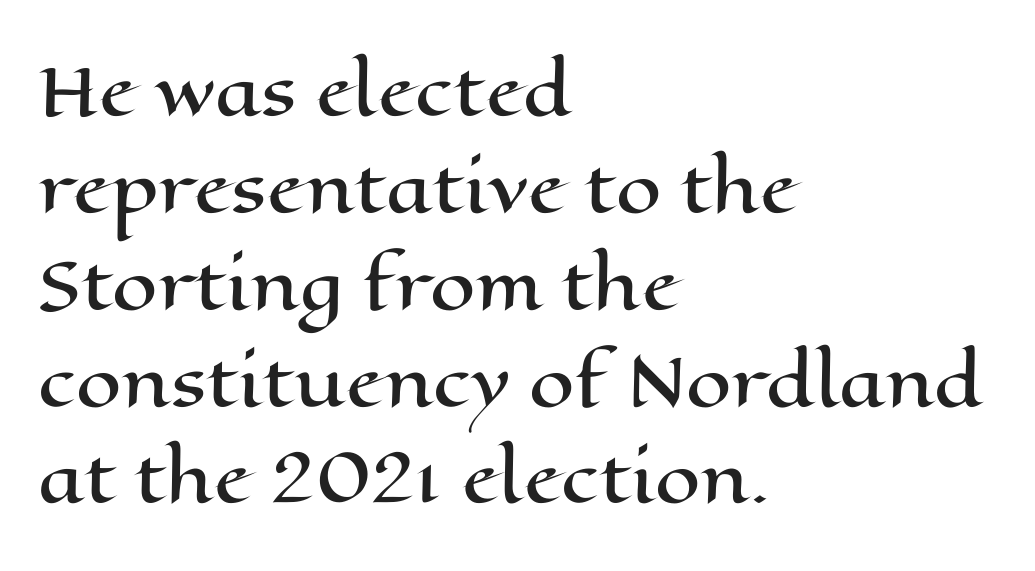
The image shows 65 px wide type, upright; set left-aligned, normal line spacing (1.49x), normal letter spacing, not underlined; high stroke contrast and a medium x-height.
